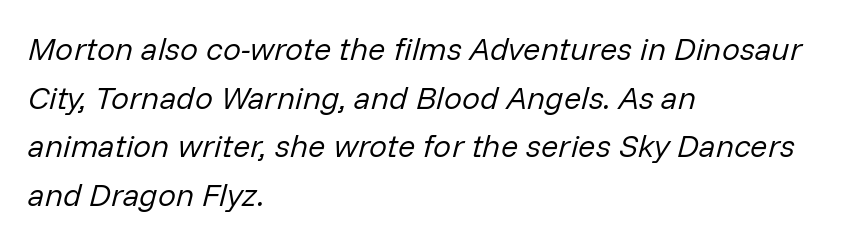
The image shows 32 px regular-weight type, italic (leaning right); set left-aligned, normal line spacing (1.52x), normal letter spacing, not underlined; low stroke contrast and a medium x-height.
